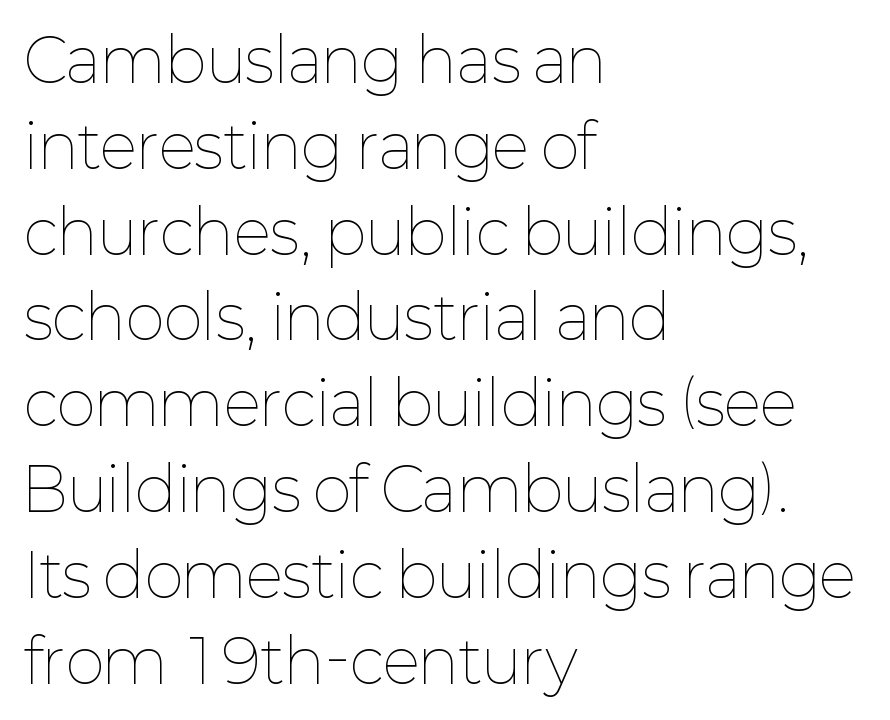
{"italic": "no", "bold": "no", "weight": "thin", "width": "normal", "stroke_contrast": "low", "x_height": "medium", "monospaced": "no", "underline": "no", "align": "left", "line_spacing": "normal", "line_spacing_ratio": 1.43, "letter_spacing": "normal", "letter_spacing_em": 0.0, "glyph_px": 60}
